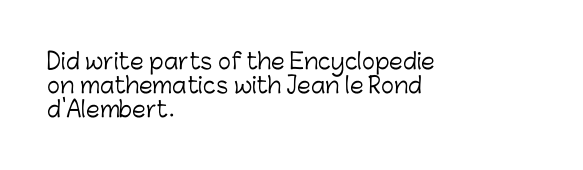
Compared with typical paragraphs, the rows here are closer together. The axis of the letterforms is exactly vertical. Lines of text with bare space underneath. The text block is weighted toward the left margin, trailing off unevenly rightward.
